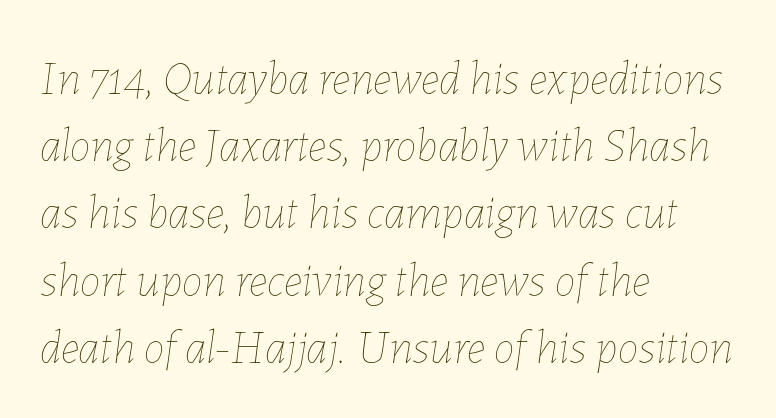
Q: Is the text bold? A: No.
Q: Is the text italic (slanted)? A: Yes, it leans right by about 7 degrees.
Q: Is the text underlined? A: No.
Q: How is the paragraph aligned? A: Left-aligned.
Q: Is the spacing between letters normal or unusually wide? A: Normal.
Q: Is the spacing between lines tight, normal or loose? A: Normal.
Q: Width (condensed, normal, or wide)? A: Normal.
Q: Stroke contrast? A: Low.
Q: x-height? A: Medium.
Q: Monospaced? A: No.
